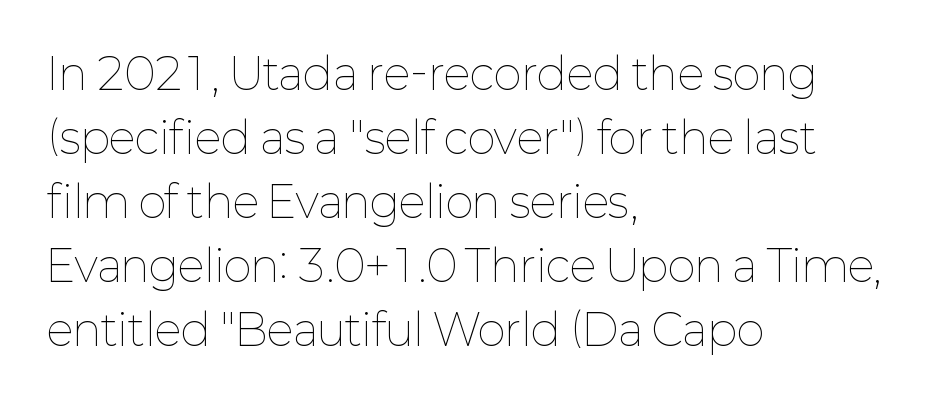
{"italic": "no", "bold": "no", "weight": "thin", "width": "normal", "stroke_contrast": "low", "x_height": "medium", "monospaced": "no", "underline": "no", "align": "left", "line_spacing": "normal", "line_spacing_ratio": 1.49, "letter_spacing": "normal", "letter_spacing_em": 0.0, "glyph_px": 43}
